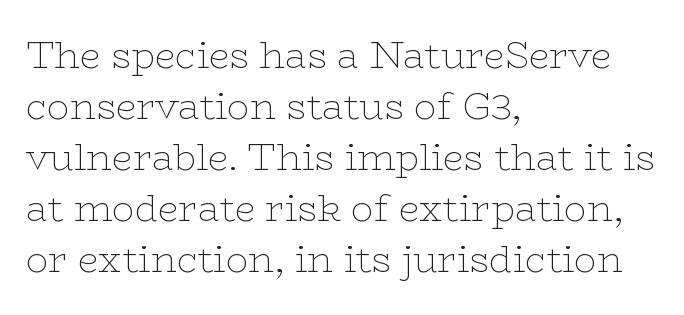
Old-style or modern, the face here clearly has serifs. The compositor pushed each line to the left boundary. No extra tracking has been applied to these lines. Honestly, there is no underline to notice here at all. Line spacing here is normal.
